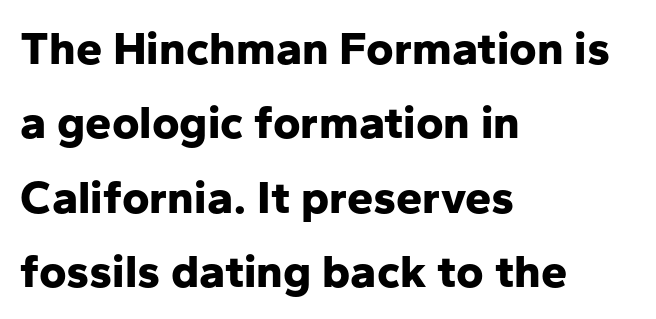
Letter spacing: default. This rendering features lettering with no underline. The lettering holds an erect, upright posture throughout. The designer left line spacing at the default.
